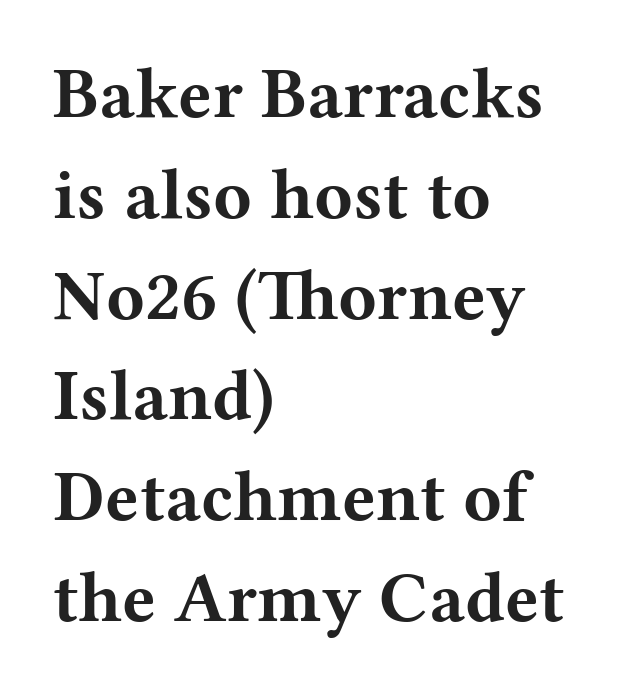
{"serif": "yes", "italic": "no", "bold": "yes", "weight": "bold", "width": "wide", "stroke_contrast": "medium", "x_height": "medium", "monospaced": "no", "underline": "no", "align": "left", "line_spacing": "normal", "line_spacing_ratio": 1.42, "letter_spacing": "normal", "letter_spacing_em": 0.0, "glyph_px": 71}
